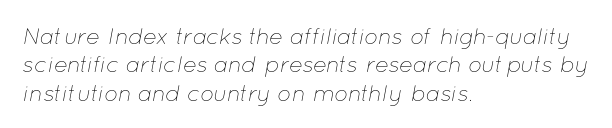
Q: Is the text bold? A: No.
Q: Is the text italic (slanted)? A: Yes, it leans right by about 12 degrees.
Q: Is the text underlined? A: No.
Q: How is the paragraph aligned? A: Left-aligned.
Q: Is the spacing between letters normal or unusually wide? A: Normal.
